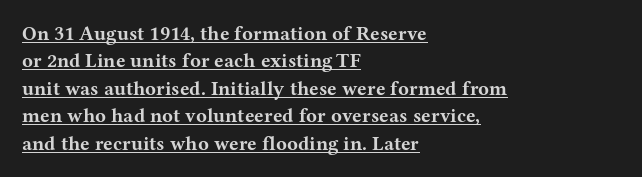
Whoever set this chose a conventional vertical rhythm. The font's upright variant was chosen for this text. Layout note: lines flush left. What stands out about the letter spacing? Nothing — it is the standard amount. These words are printed bold, with thick strokes throughout. Underline: present.
